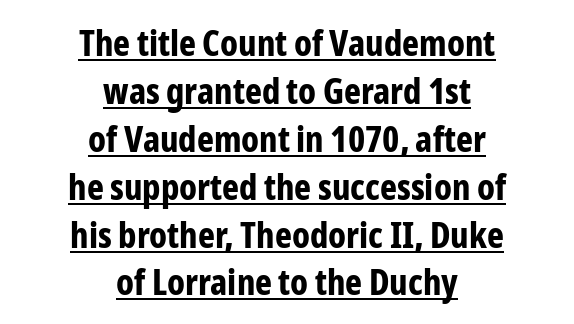
The image shows 36 px bold, condensed sans-serif type, upright; set centered, normal line spacing (1.33x), normal letter spacing, underlined; low stroke contrast and a medium x-height.
